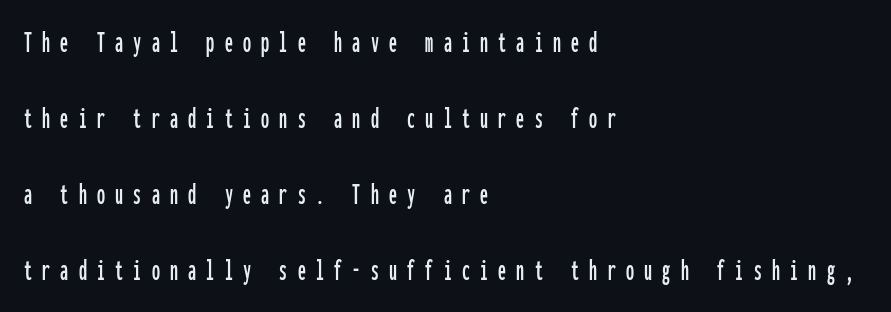
The image shows 32 px condensed sans-serif type, upright, monospaced; set left-aligned, loose line spacing (2.38x), unusually wide letter spacing (+0.32 em), not underlined; low stroke contrast and a medium x-height.
